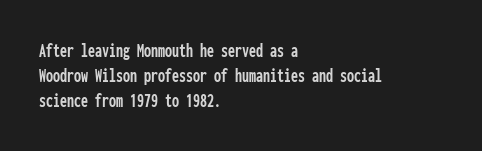
Q: Is the text italic (slanted)? A: No, it is upright.
Q: Is the text underlined? A: No.
Q: How is the paragraph aligned? A: Left-aligned.
Q: Is the spacing between letters normal or unusually wide? A: Normal.
Q: Is the spacing between lines tight, normal or loose? A: Normal.
